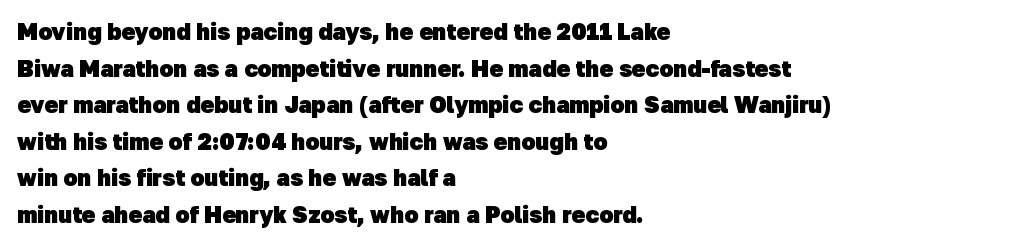
Strong, thick strokes mark this as bold type. Casual observation: everything's shoved over to the left. Only glyphs here, with clear space below each row. Vertically, the passage feels balanced, rows spaced as you'd expect.
